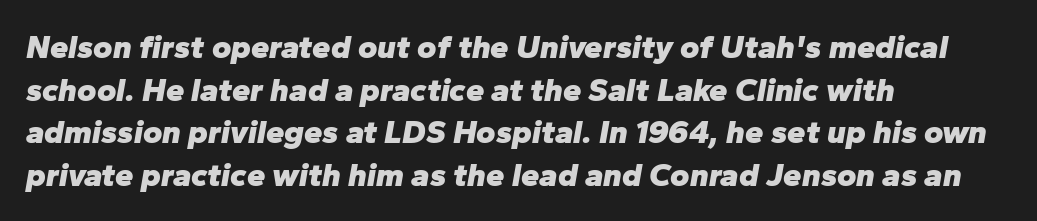
Q: Is the text bold? A: Yes.
Q: Is the text italic (slanted)? A: Yes, it leans right by about 10 degrees.
Q: Is the text underlined? A: No.
Q: How is the paragraph aligned? A: Left-aligned.
Q: Is the spacing between letters normal or unusually wide? A: Normal.
Q: Is the spacing between lines tight, normal or loose? A: Normal.
Q: Width (condensed, normal, or wide)? A: Normal.
Q: Stroke contrast? A: Low.
Q: x-height? A: Medium.
Q: Monospaced? A: No.
